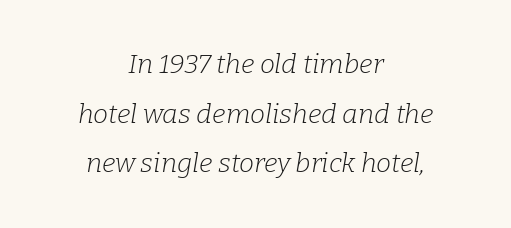
The image shows 27 px text type, italic (leaning right); set centered, line spacing 1.84x, normal letter spacing, not underlined.
